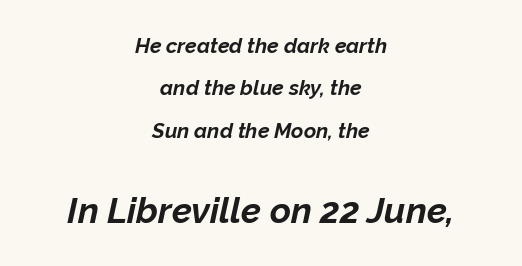
The rendering positions every line midway between the sides. Nobody drew a line under any word here. Characters are canted at an angle relative to the baseline's perpendicular. Each letter keeps its own natural width here, so spacing adapts to shape. Successive baselines arrive slowly, with a big drop between each. Spacing between characters is what you'd get straight out of the box.
